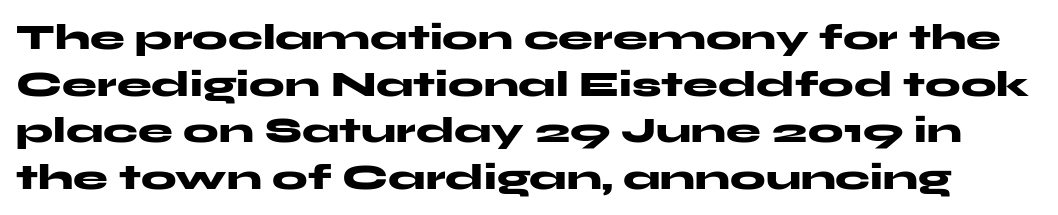
{"serif": "no", "italic": "no", "bold": "yes", "weight": "heavy", "width": "wide", "stroke_contrast": "medium", "x_height": "medium", "monospaced": "no", "underline": "no", "line_spacing": "normal", "line_spacing_ratio": 1.33, "letter_spacing": "normal", "letter_spacing_em": 0.0, "glyph_px": 35}
